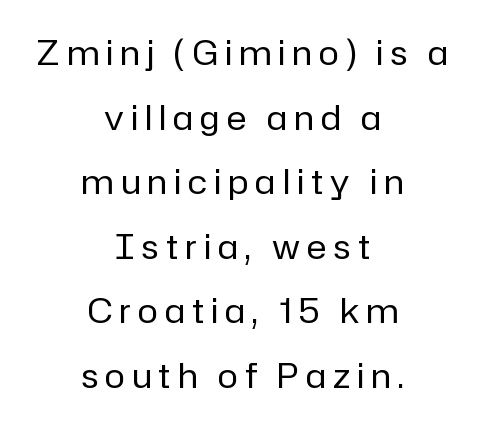
The image shows 34 px regular-weight sans-serif type, upright; set centered, loose line spacing (1.9x), unusually wide letter spacing (+0.21 em), not underlined; low stroke contrast and a medium x-height.
